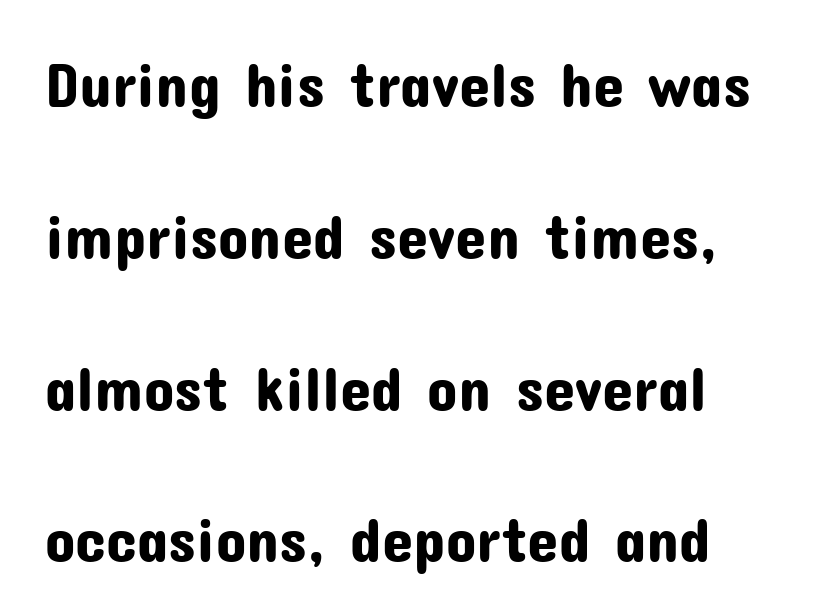
{"serif": "no", "italic": "no", "width": "normal", "stroke_contrast": "low", "x_height": "medium", "monospaced": "no", "underline": "no", "line_spacing": "loose", "line_spacing_ratio": 2.41, "letter_spacing": "normal", "letter_spacing_em": 0.0, "glyph_px": 63}
